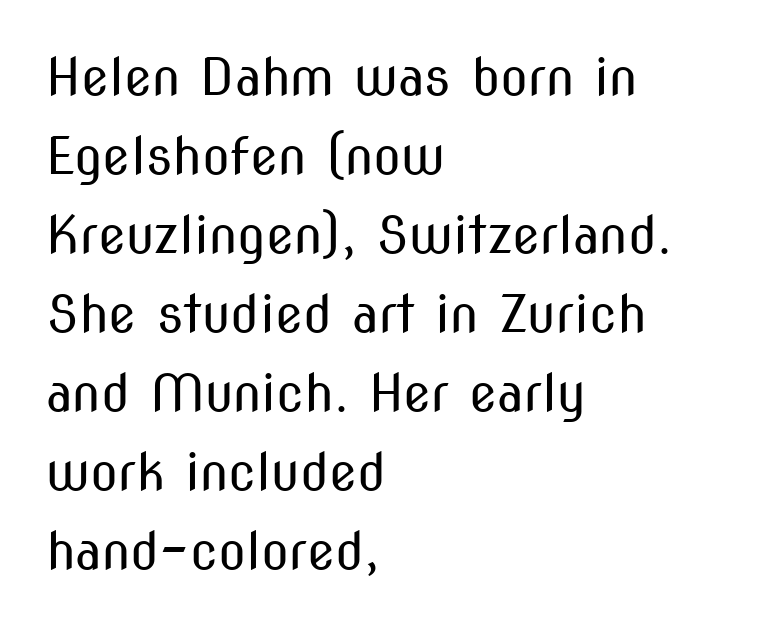
The image shows 51 px regular-weight, condensed sans-serif type, upright; set left-aligned, normal line spacing (1.55x), normal letter spacing, not underlined; medium stroke contrast and a medium x-height.
